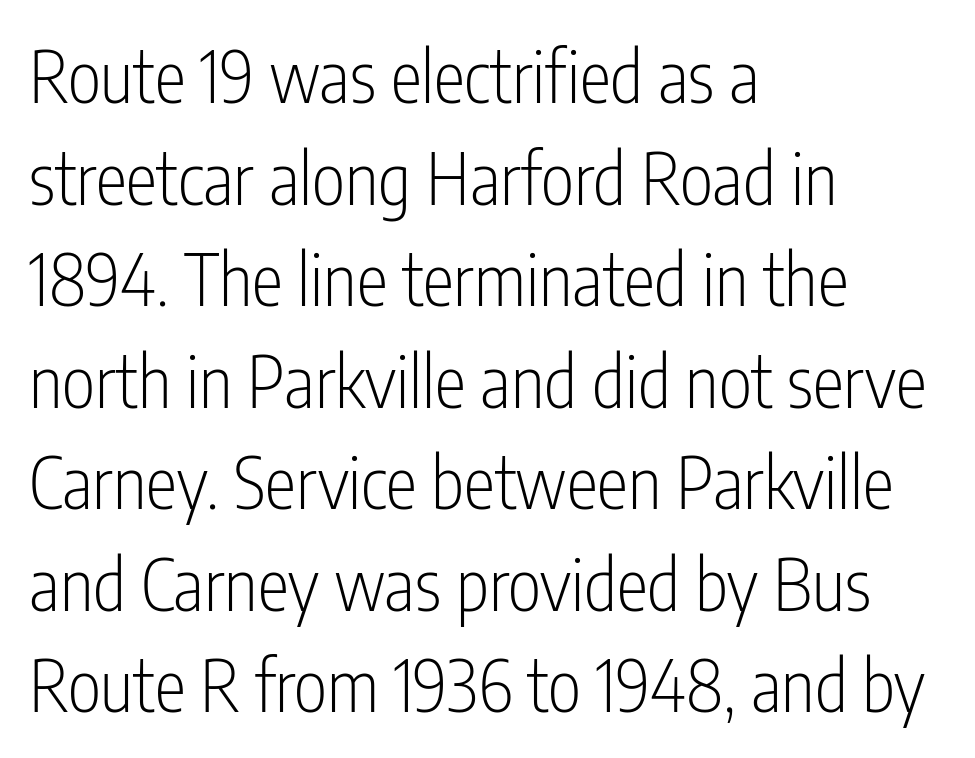
{"serif": "no", "italic": "no", "bold": "no", "weight": "light", "width": "condensed", "stroke_contrast": "low", "x_height": "medium", "monospaced": "no", "underline": "no", "align": "left", "line_spacing": "normal", "line_spacing_ratio": 1.43, "letter_spacing": "normal", "letter_spacing_em": 0.0, "glyph_px": 71}
